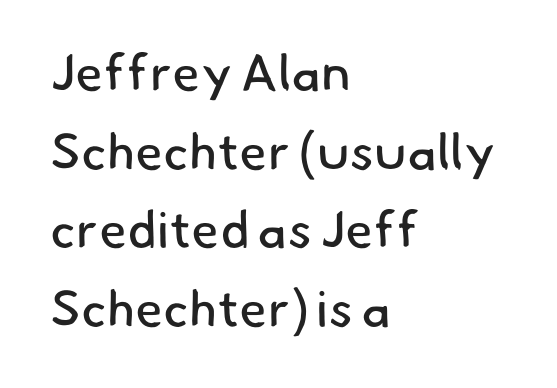
{"serif": "no", "bold": "no", "weight": "regular", "width": "normal", "stroke_contrast": "low", "x_height": "small", "monospaced": "no", "underline": "no", "align": "left", "line_spacing": "normal", "line_spacing_ratio": 1.54, "letter_spacing": "normal", "letter_spacing_em": 0.0, "glyph_px": 51}
